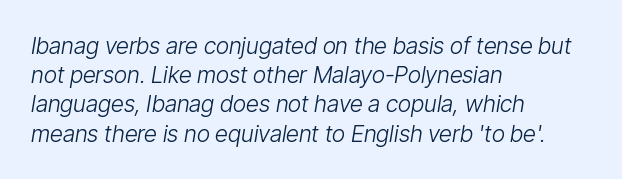
Q: Is the text bold? A: No.
Q: Is the text italic (slanted)? A: Yes, it leans right by about 9 degrees.
Q: Is the text underlined? A: No.
Q: How is the paragraph aligned? A: Left-aligned.
Q: Is the spacing between letters normal or unusually wide? A: Normal.
Q: Is the spacing between lines tight, normal or loose? A: Normal.
